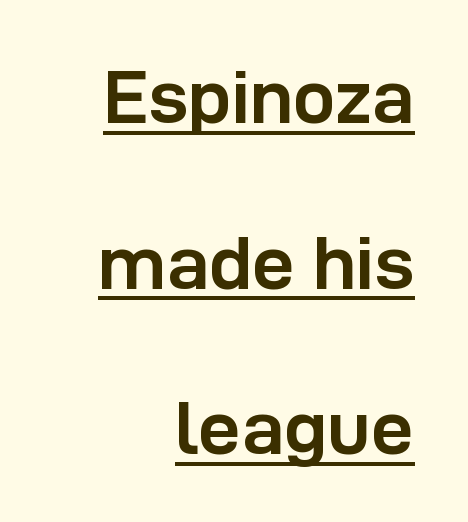
These lines are composed in type without serifs. Teacher's note: observe the even right margin — that is flush-right alignment. Characters remain perfectly vertical along every line. Compared with typical body copy, the letter spacing here is the same.
